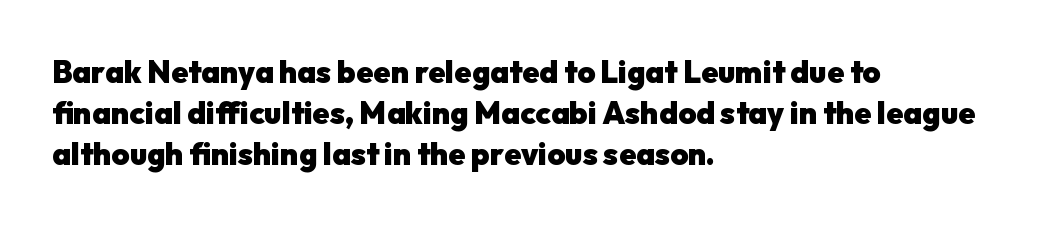
The image shows 31 px heavy sans-serif type, upright; set left-aligned, normal line spacing (1.32x), normal letter spacing, not underlined; low stroke contrast and a medium x-height.
